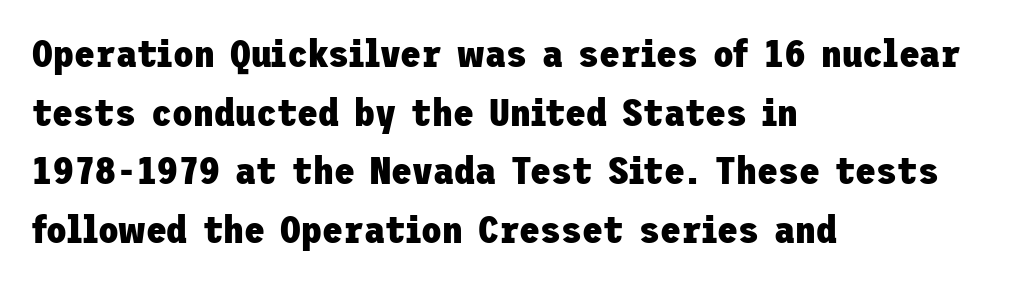
Q: Is the text bold? A: Yes.
Q: Is the text italic (slanted)? A: No, it is upright.
Q: Is the typeface a serif or a sans-serif typeface? A: Sans-serif.
Q: Is the text underlined? A: No.
Q: How is the paragraph aligned? A: Left-aligned.
Q: Is the spacing between letters normal or unusually wide? A: Normal.
Q: Is the spacing between lines tight, normal or loose? A: Normal.
Q: Width (condensed, normal, or wide)? A: Normal.
Q: Stroke contrast? A: Low.
Q: x-height? A: Medium.
